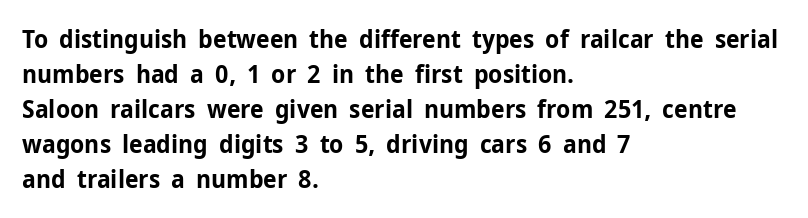
{"italic": "no", "bold": "yes", "underline": "no", "align": "left", "line_spacing": "normal", "line_spacing_ratio": 1.4, "letter_spacing": "normal", "letter_spacing_em": 0.0, "glyph_px": 25}
